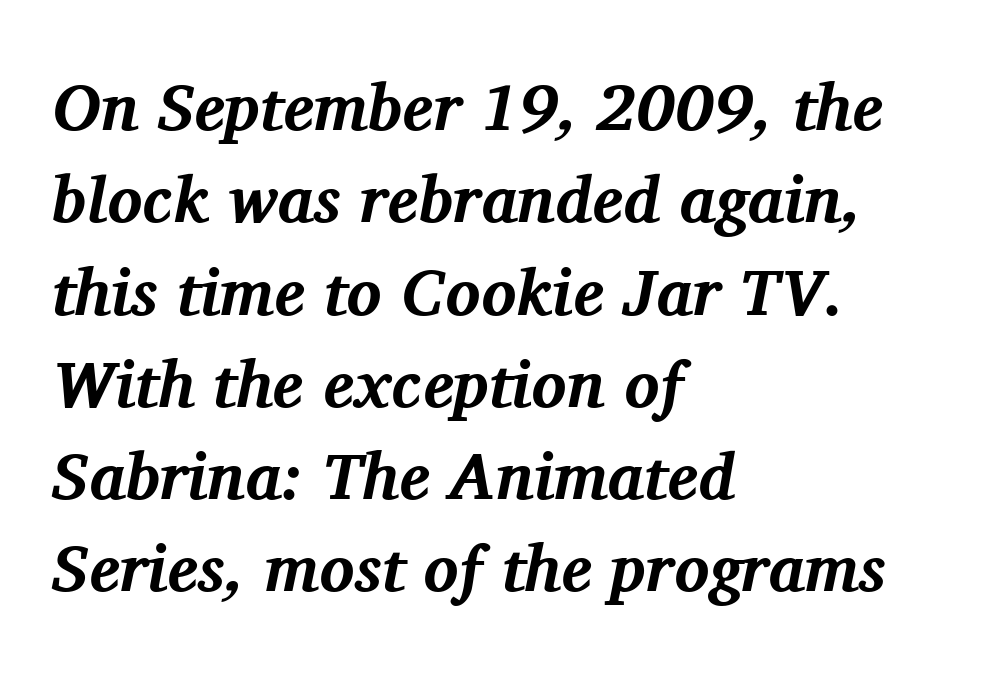
The glyphs are unaccompanied by any horizontal stroke below them. Each glyph is drawn with heavy, bold strokes. What kind of face is this? One with serifs. Characters follow at the spacing the type designer built in. Horizontal alignment here is leftward, the default for most running prose.
